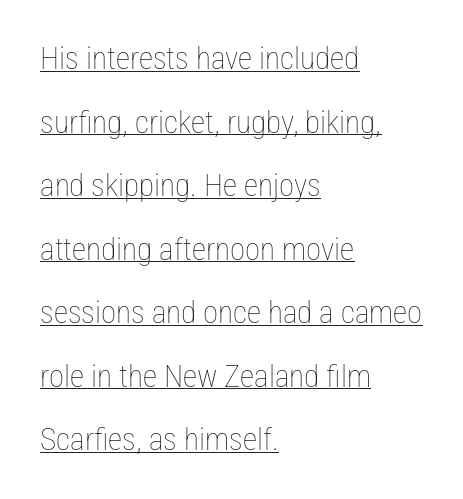
The image shows 31 px thin, condensed type, upright; set left-aligned, loose line spacing (2.05x), normal letter spacing, underlined; low stroke contrast and a medium x-height.
